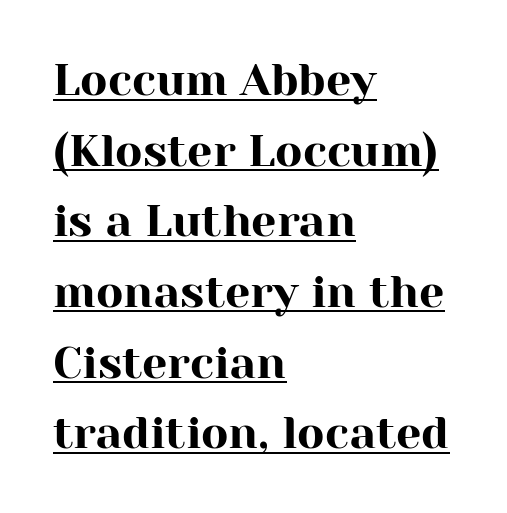
The image shows 45 px serif type, upright; set left-aligned, normal line spacing (1.57x), normal letter spacing, underlined; high stroke contrast and a medium x-height.
